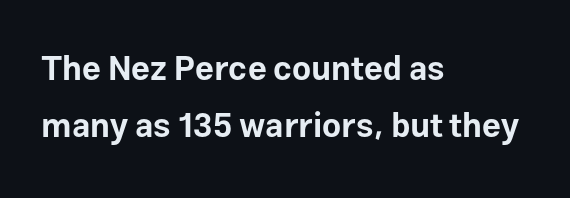
{"serif": "no", "italic": "no", "bold": "yes", "weight": "bold", "width": "normal", "stroke_contrast": "low", "x_height": "medium", "monospaced": "no", "underline": "no", "align": "left", "line_spacing_ratio": 1.72, "letter_spacing": "normal", "letter_spacing_em": 0.0, "glyph_px": 33}
